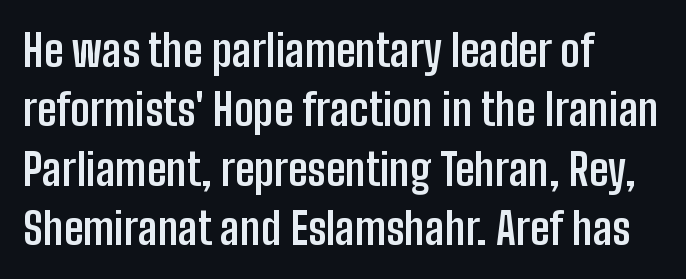
The area under the type is left untouched. Proportional: the letters do not fall into vertical columns. Every row of glyphs begins at an identical x-position on the left. This is roman type, the default non-slanted kind. Compared with an ordinary text face, these strokes are far heavier — a full bold.
